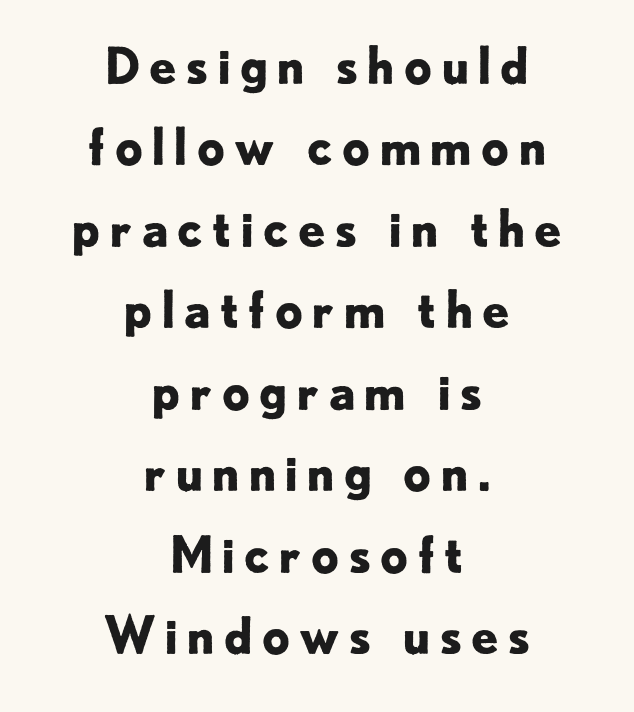
Q: Is the text bold? A: Yes.
Q: Is the text italic (slanted)? A: No, it is upright.
Q: Is the typeface a serif or a sans-serif typeface? A: Sans-serif.
Q: Is the text underlined? A: No.
Q: How is the paragraph aligned? A: Centered.
Q: Is the spacing between lines tight, normal or loose? A: Normal.
Q: Width (condensed, normal, or wide)? A: Normal.
Q: Stroke contrast? A: Low.
Q: x-height? A: Small.
Q: Monospaced? A: No.
